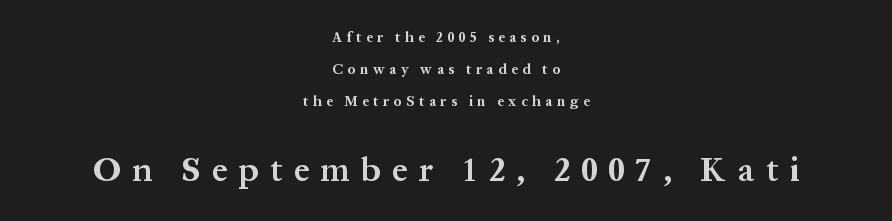
The image shows 34 px bold serif type, upright; set centered, loose line spacing (2.3x), unusually wide letter spacing (+0.33 em), not underlined; the second (bottom) block is 2.43x larger; medium stroke contrast and a medium x-height.
